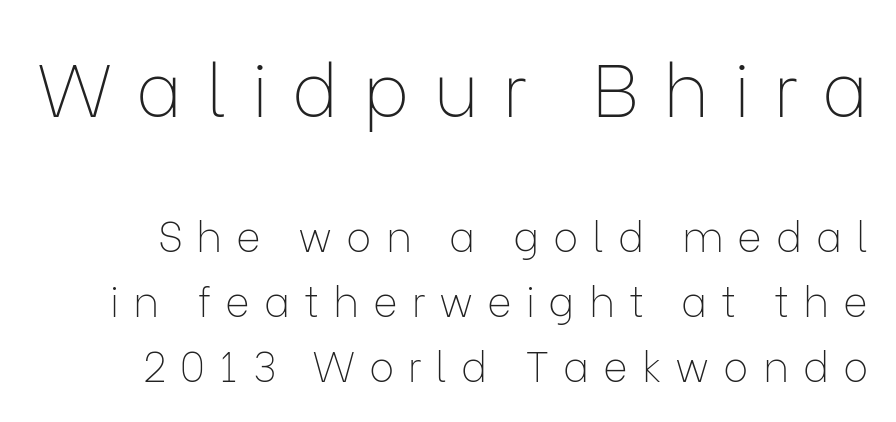
Q: Is the text bold? A: No.
Q: Is the text italic (slanted)? A: No, it is upright.
Q: Is the typeface a serif or a sans-serif typeface? A: Sans-serif.
Q: Is the text underlined? A: No.
Q: Is the spacing between letters normal or unusually wide? A: Unusually wide.
Q: Is the spacing between lines tight, normal or loose? A: Normal.
Q: Which block of text is set in a larger size, the first (top) or the second (bottom)? A: The first (top) one.
Q: Width (condensed, normal, or wide)? A: Normal.
Q: Stroke contrast? A: Low.
Q: x-height? A: Medium.
Q: Monospaced? A: No.
